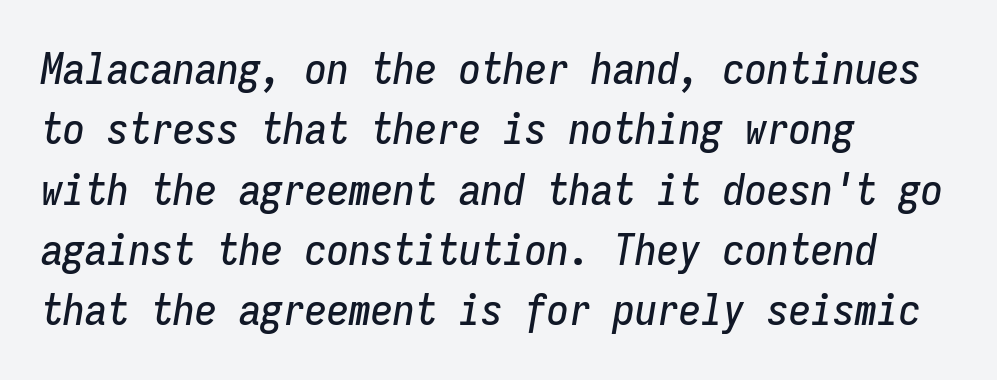
{"italic": "yes", "lean": "right", "slant_degrees": 9, "width": "condensed", "stroke_contrast": "low", "x_height": "medium", "monospaced": "yes", "underline": "no", "align": "left", "line_spacing": "normal", "line_spacing_ratio": 1.37, "letter_spacing": "normal", "letter_spacing_em": 0.0, "glyph_px": 44}
